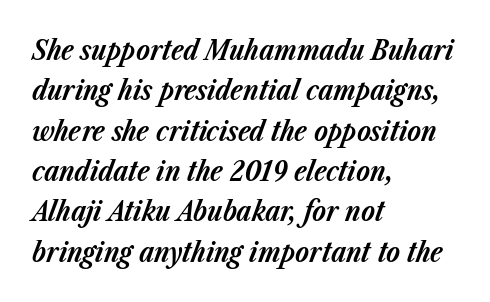
Q: Is the text bold? A: Yes.
Q: Is the text italic (slanted)? A: Yes, it leans right by about 23 degrees.
Q: Is the text underlined? A: No.
Q: How is the paragraph aligned? A: Left-aligned.
Q: Is the spacing between letters normal or unusually wide? A: Normal.
Q: Is the spacing between lines tight, normal or loose? A: Normal.
Q: Width (condensed, normal, or wide)? A: Normal.
Q: Stroke contrast? A: Low.
Q: x-height? A: Medium.
Q: Monospaced? A: No.
